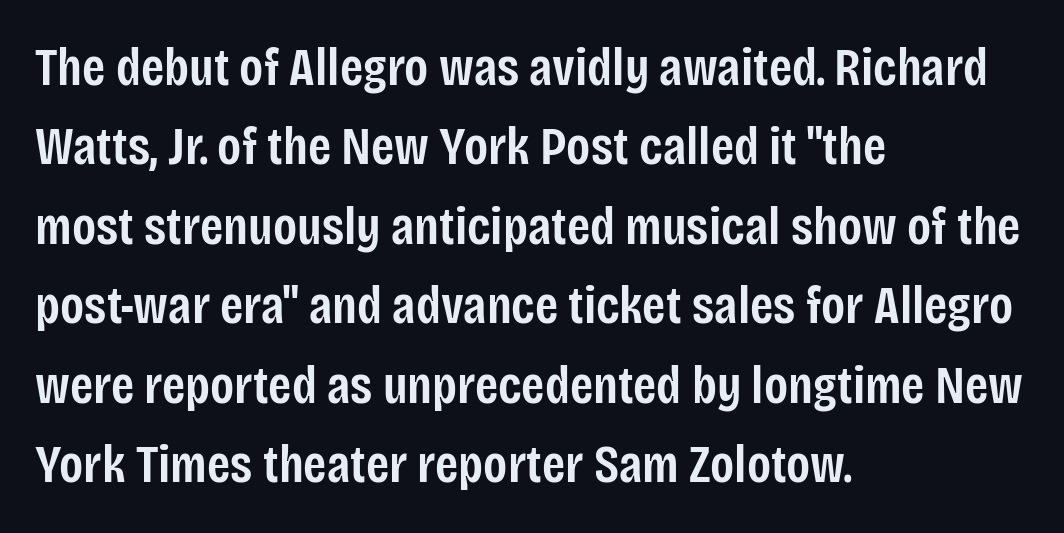
The image shows 53 px semibold, condensed sans-serif type, upright; set left-aligned, normal line spacing (1.5x), normal letter spacing, not underlined; low stroke contrast and a large x-height.
